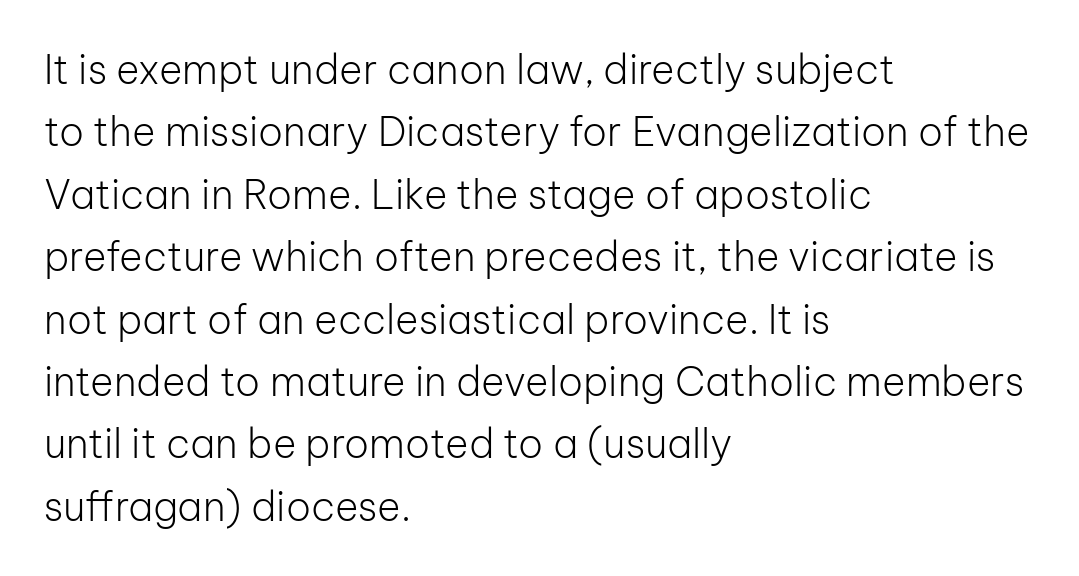
Nope, not italic — everything's standing straight. Spacing verdict: proportional, widths tailored to each character. The strokes carry an ordinary text weight at most. Leading: standard.
